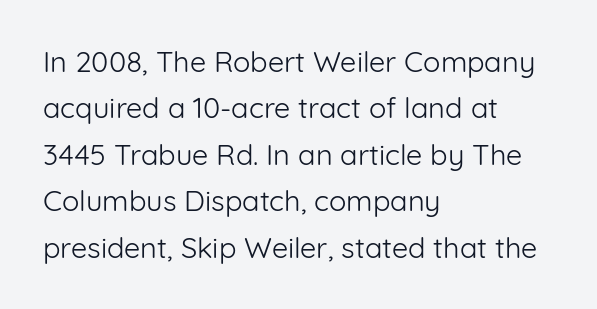
The image shows 29 px light sans-serif type, upright; set left-aligned, normal line spacing (1.6x), normal letter spacing, not underlined; low stroke contrast and a medium x-height.
